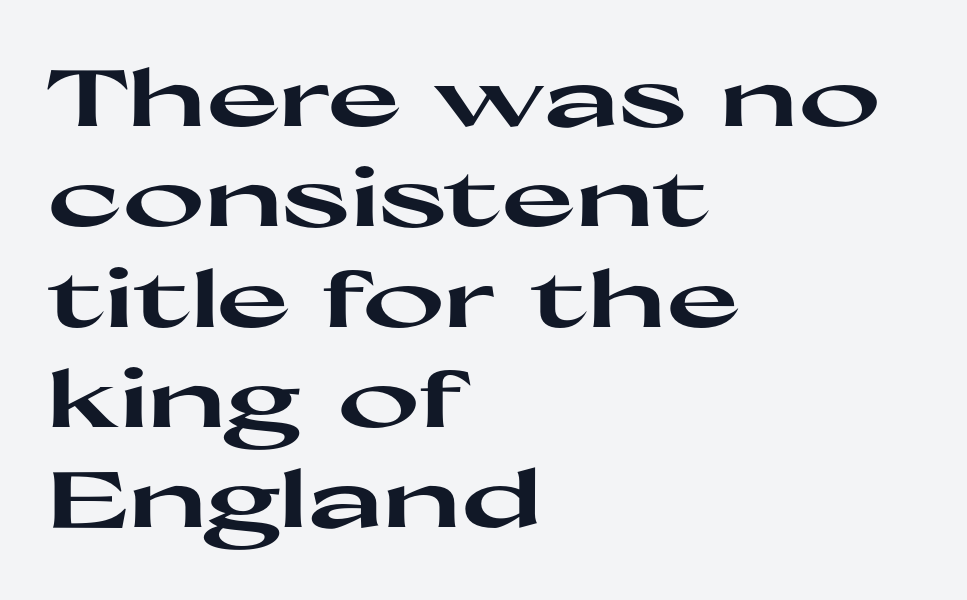
The image shows 79 px heavy, wide sans-serif type, upright; set left-aligned, normal line spacing (1.27x), normal letter spacing, not underlined; high stroke contrast and a medium x-height.
